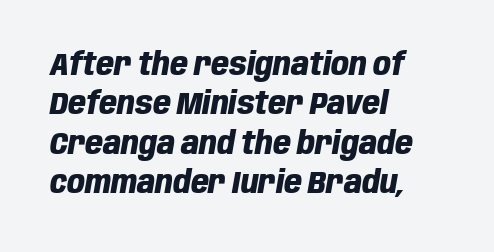
Each word holds together tightly as a unit, with standard inter-letter gaps. Horizontal alignment here is leftward, the default for most running prose. Designer's note — italics engaged. The passage shown stacks its lines at a standard gap. The typesetting leans heavy: a genuine bold. The foot of each line stays bare and open.
